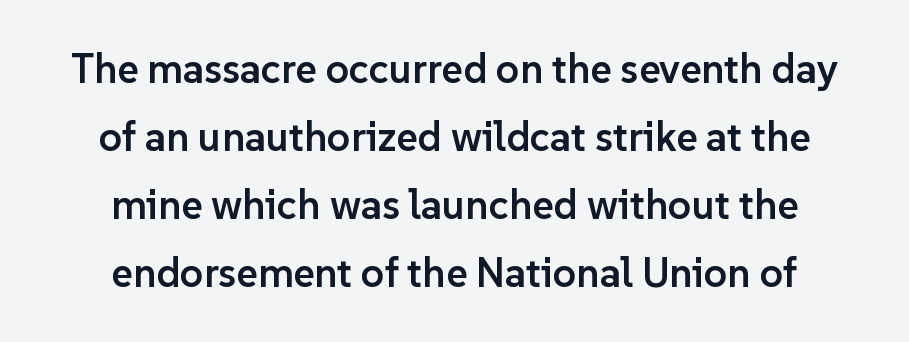
{"serif": "no", "italic": "no", "bold": "semi", "weight": "semibold", "width": "normal", "stroke_contrast": "low", "x_height": "medium", "monospaced": "no", "underline": "no", "align": "center", "line_spacing": "normal", "line_spacing_ratio": 1.66, "letter_spacing": "normal", "letter_spacing_em": 0.0, "glyph_px": 41}
